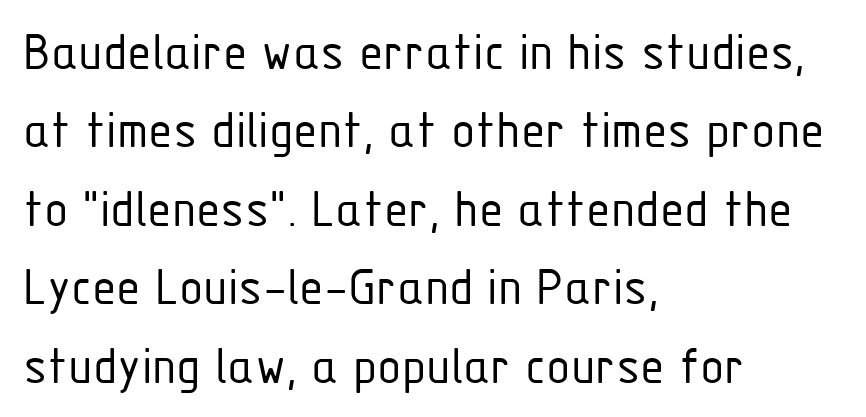
The image shows 56 px light, condensed sans-serif type, upright; set left-aligned, normal line spacing (1.4x), normal letter spacing, not underlined; low stroke contrast and a medium x-height.
